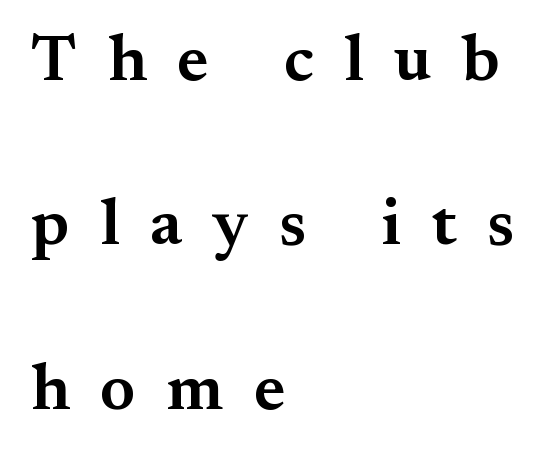
Q: Is the text bold? A: Semi-bold.
Q: Is the text italic (slanted)? A: No, it is upright.
Q: Is the typeface a serif or a sans-serif typeface? A: Serif.
Q: Is the text underlined? A: No.
Q: How is the paragraph aligned? A: Left-aligned.
Q: Is the spacing between letters normal or unusually wide? A: Unusually wide.
Q: Is the spacing between lines tight, normal or loose? A: Loose.
Q: Width (condensed, normal, or wide)? A: Normal.
Q: Stroke contrast? A: Medium.
Q: x-height? A: Small.
Q: Monospaced? A: No.
